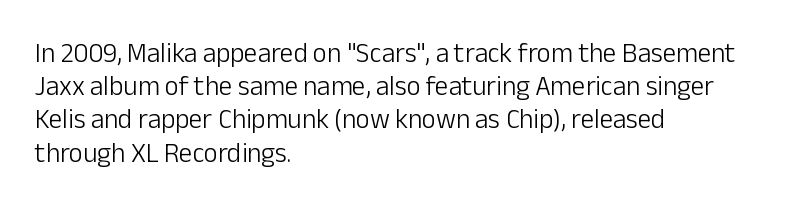
The zone under the glyphs is completely vacant. The passage is arranged the way most books set body copy — flush left. The type sits square on the baseline with zero lean. Weight: in the light-to-regular range. In terms of letterspacing, this is plain default setting.
